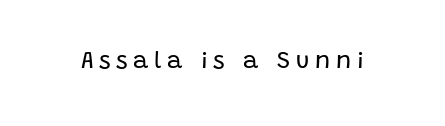
Q: Is the text bold? A: No.
Q: Is the text italic (slanted)? A: No, it is upright.
Q: Is the text underlined? A: No.
Q: Is the spacing between letters normal or unusually wide? A: Unusually wide.
